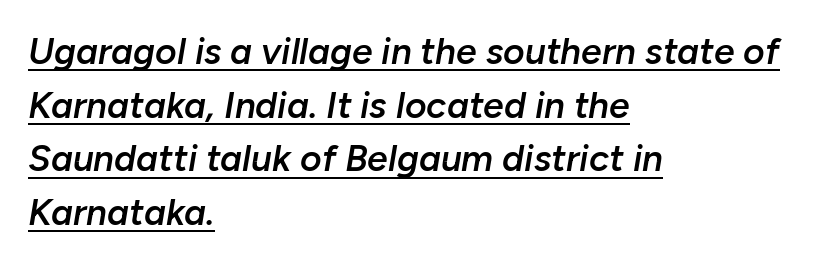
Q: Is the text bold? A: Semi-bold.
Q: Is the text italic (slanted)? A: Yes, it leans right by about 10 degrees.
Q: Is the text underlined? A: Yes.
Q: How is the paragraph aligned? A: Left-aligned.
Q: Is the spacing between letters normal or unusually wide? A: Normal.
Q: Is the spacing between lines tight, normal or loose? A: Normal.
Q: Width (condensed, normal, or wide)? A: Normal.
Q: Stroke contrast? A: Low.
Q: x-height? A: Medium.
Q: Monospaced? A: No.
